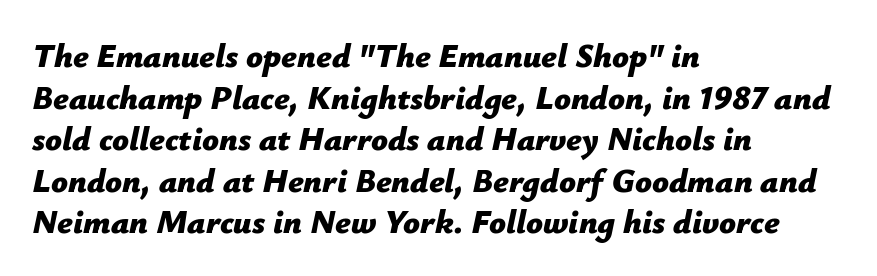
Q: Is the text bold? A: Yes.
Q: Is the text italic (slanted)? A: Yes, it leans right by about 12 degrees.
Q: Is the text underlined? A: No.
Q: How is the paragraph aligned? A: Left-aligned.
Q: Is the spacing between letters normal or unusually wide? A: Normal.
Q: Is the spacing between lines tight, normal or loose? A: Normal.
Q: Width (condensed, normal, or wide)? A: Normal.
Q: Stroke contrast? A: Low.
Q: x-height? A: Medium.
Q: Monospaced? A: No.
